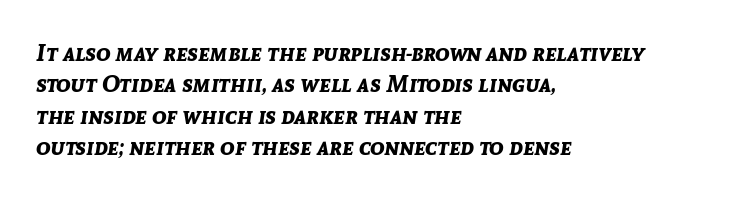
Q: Is the text bold? A: Yes.
Q: Is the text italic (slanted)? A: Yes, it leans right by about 8 degrees.
Q: Is the text underlined? A: No.
Q: How is the paragraph aligned? A: Left-aligned.
Q: Is the spacing between letters normal or unusually wide? A: Normal.
Q: Is the spacing between lines tight, normal or loose? A: Normal.
